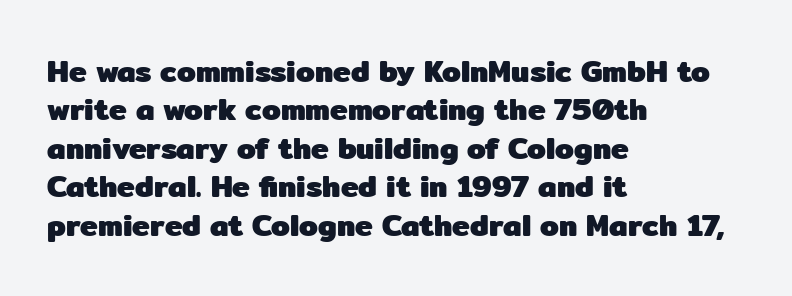
The image shows 30 px heavy sans-serif type, upright; set left-aligned, normal line spacing (1.28x), normal letter spacing, not underlined; low stroke contrast and a medium x-height.
